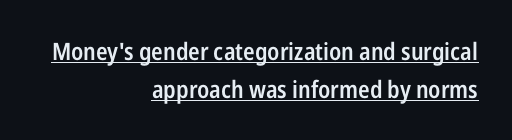
{"italic": "no", "bold": "semi", "underline": "yes", "align": "right", "line_spacing": "normal", "line_spacing_ratio": 1.58, "letter_spacing": "normal", "letter_spacing_em": 0.0, "glyph_px": 24}
